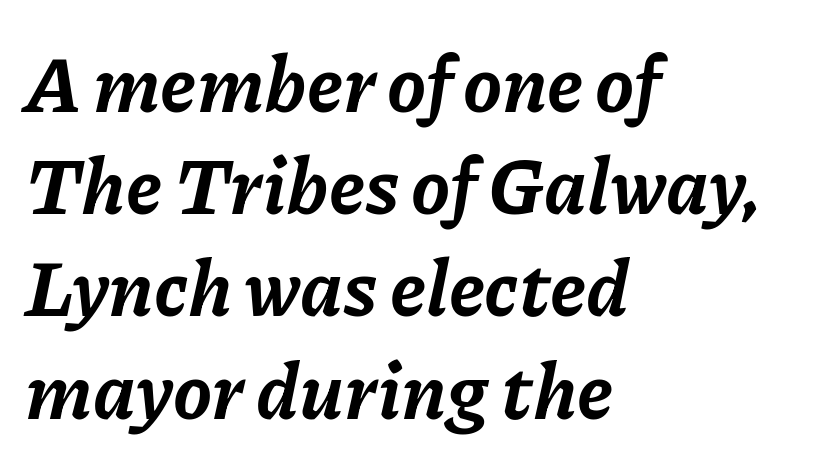
The image shows 78 px bold type, italic (leaning right); set left-aligned, normal line spacing (1.31x), normal letter spacing, not underlined; low stroke contrast and a medium x-height.
